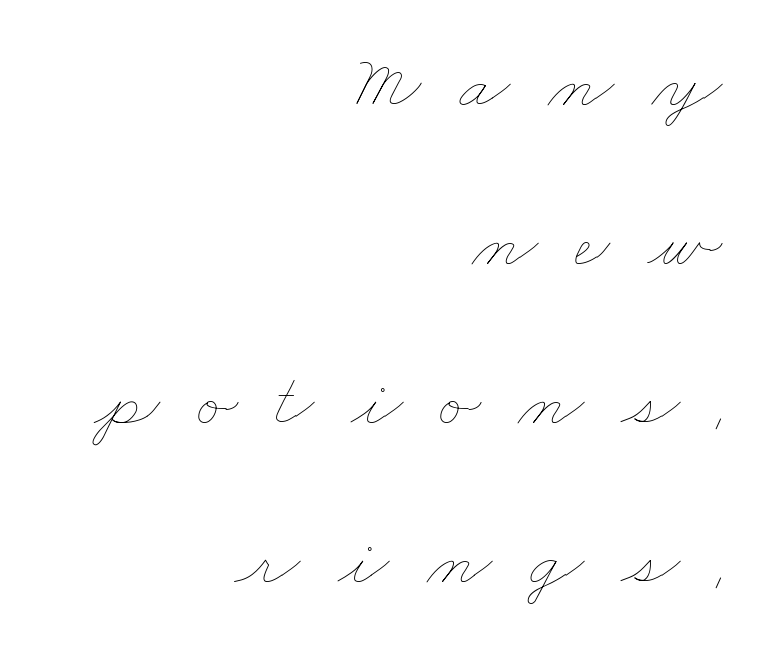
The image shows 76 px thin, wide type; set right-aligned, loose line spacing (2.09x), unusually wide letter spacing (+0.49 em), not underlined; low stroke contrast and a small x-height.
